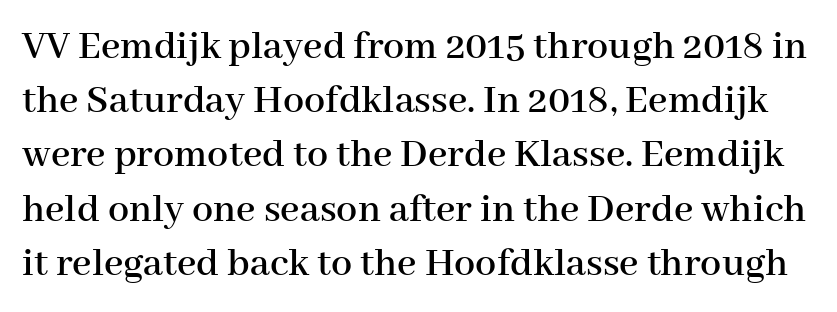
The image shows 42 px serif type, upright; set normal line spacing (1.29x), normal letter spacing, not underlined; high stroke contrast and a medium x-height.
